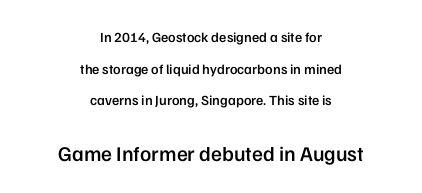
Layout note: lines centered. Underline: absent. Quick note: not italic, upright. Nobody touched the tracking dial on this one. Students, observe: this is what heavily led, spacious text looks like.
